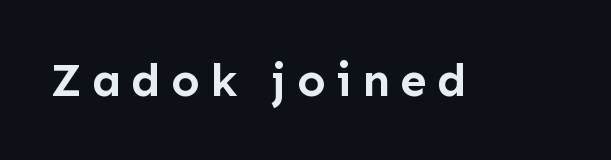
{"serif": "no", "italic": "no", "bold": "yes", "weight": "semibold", "width": "normal", "stroke_contrast": "low", "x_height": "medium", "monospaced": "no", "underline": "no", "letter_spacing": "wide", "letter_spacing_em": 0.22, "glyph_px": 47}
